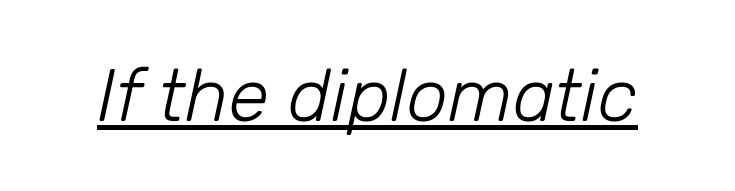
Q: Is the text bold? A: No.
Q: Is the text italic (slanted)? A: Yes, it leans right by about 12 degrees.
Q: Is the text underlined? A: Yes.
Q: Is the spacing between letters normal or unusually wide? A: Normal.
Q: Width (condensed, normal, or wide)? A: Normal.
Q: Stroke contrast? A: Low.
Q: x-height? A: Medium.
Q: Monospaced? A: No.
